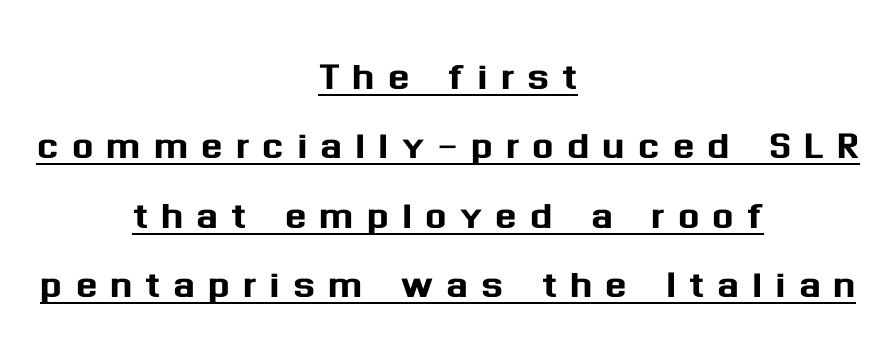
What stands out about the letter spacing? Its width — letters are far apart. Style check: upright. Normally led — the rows are evenly, conventionally spaced. Looks like regular typesetting: each glyph gets only the width it needs. The type family on display is of the sans-serif kind. A student would call this center alignment; a typographer would say set centered.
